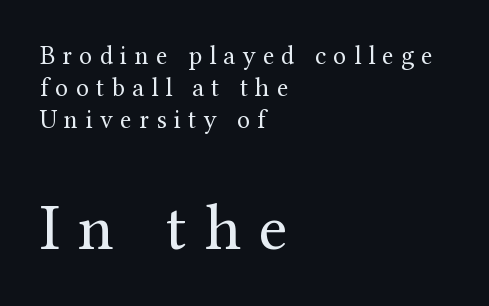
The image shows 66 px regular-weight serif type, upright; set left-aligned, line spacing 1.24x, unusually wide letter spacing (+0.28 em), not underlined; the second (bottom) block is 2.54x larger; medium stroke contrast and a medium x-height.
